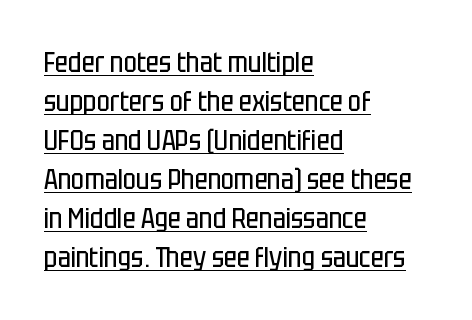
Q: Is the text bold? A: No.
Q: Is the text italic (slanted)? A: No, it is upright.
Q: Is the typeface a serif or a sans-serif typeface? A: Sans-serif.
Q: Is the text underlined? A: Yes.
Q: How is the paragraph aligned? A: Left-aligned.
Q: Is the spacing between letters normal or unusually wide? A: Normal.
Q: Is the spacing between lines tight, normal or loose? A: Normal.
Q: Width (condensed, normal, or wide)? A: Condensed.
Q: Stroke contrast? A: Low.
Q: x-height? A: Large.
Q: Monospaced? A: No.
